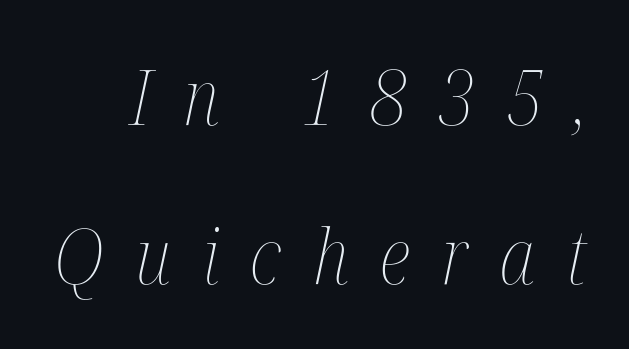
The image shows 77 px thin, condensed type, italic (leaning right); set loose line spacing (2.06x), unusually wide letter spacing (+0.41 em), not underlined; medium stroke contrast and a medium x-height.
